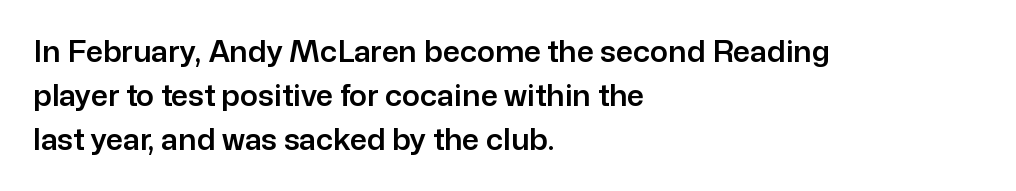
{"serif": "no", "italic": "no", "width": "normal", "stroke_contrast": "low", "x_height": "medium", "monospaced": "no", "underline": "no", "align": "left", "line_spacing": "normal", "line_spacing_ratio": 1.46, "letter_spacing": "normal", "letter_spacing_em": 0.0, "glyph_px": 30}
